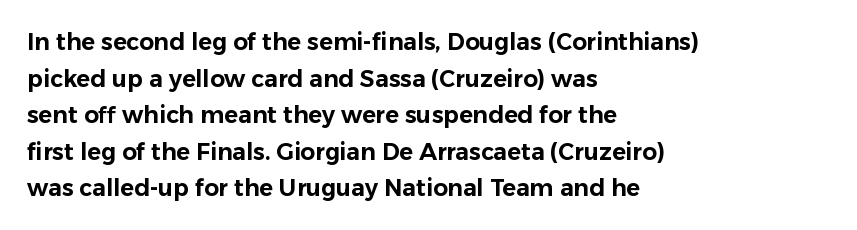
Rendered with straight, roman letterforms. Notice how the passage keeps a crisp vertical edge on the left only. A typesetter would call this leading conventional body-copy spacing. Is the letter spacing exaggerated? No — it looks like the ordinary default.
